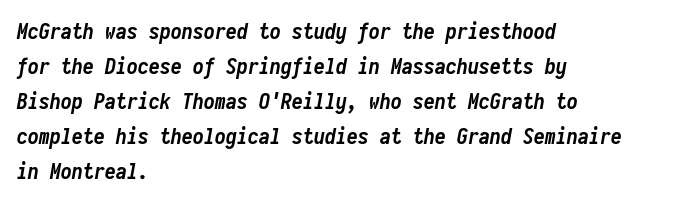
The image shows 22 px bold type, italic (leaning right); set left-aligned, normal line spacing (1.59x), normal letter spacing, not underlined.
